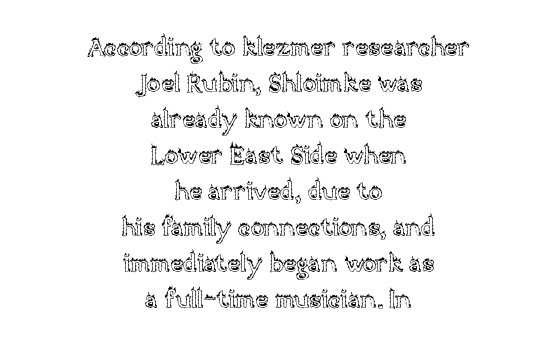
The space beneath each line is pristine and unruled. This is roman type, the default non-slanted kind. Look at the tracking — it's just the regular setting, nothing added. The lines in this sample share a center point and differ in where they start and stop. Vertically, the passage feels balanced, rows spaced as you'd expect.
